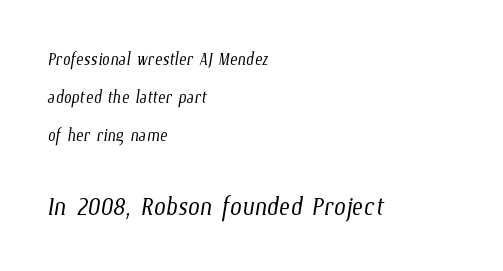
The image shows 34 px light, condensed type; set left-aligned, normal line spacing (1.66x), normal letter spacing, not underlined; the second (bottom) block is 1.48x larger; low stroke contrast and a medium x-height.
